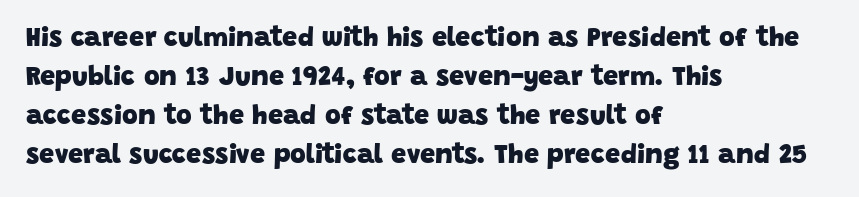
{"bold": "yes", "underline": "no", "align": "left", "line_spacing": "normal", "line_spacing_ratio": 1.44, "letter_spacing": "normal", "letter_spacing_em": 0.0, "glyph_px": 27}
